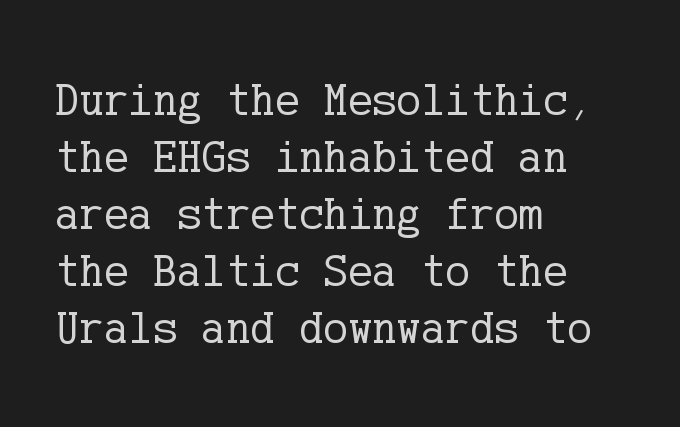
The image shows 46 px regular-weight serif type, upright; set left-aligned, line spacing 1.24x, normal letter spacing, not underlined; low stroke contrast and a medium x-height.
